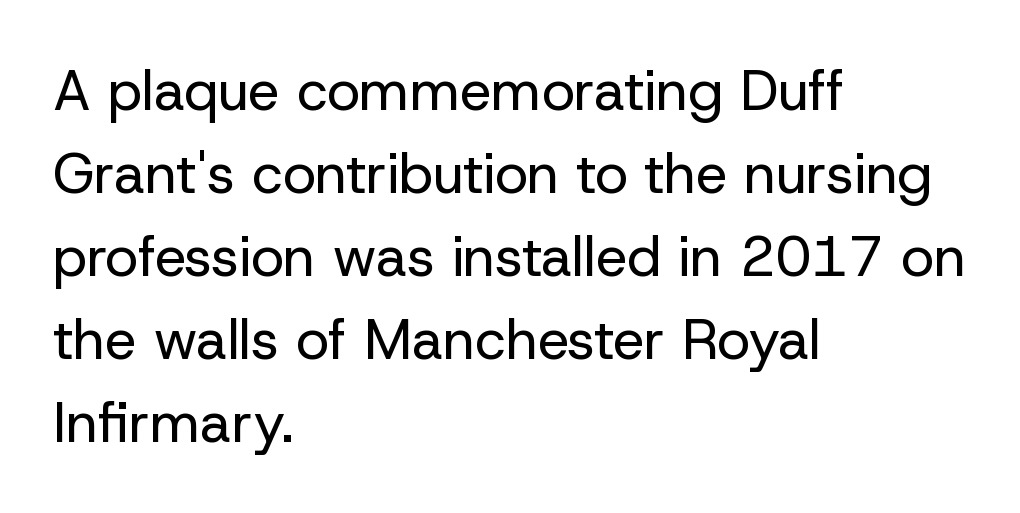
Q: Is the text bold? A: No.
Q: Is the text italic (slanted)? A: No, it is upright.
Q: Is the typeface a serif or a sans-serif typeface? A: Sans-serif.
Q: Is the text underlined? A: No.
Q: How is the paragraph aligned? A: Left-aligned.
Q: Is the spacing between letters normal or unusually wide? A: Normal.
Q: Is the spacing between lines tight, normal or loose? A: Normal.
Q: Width (condensed, normal, or wide)? A: Normal.
Q: Stroke contrast? A: Low.
Q: x-height? A: Medium.
Q: Monospaced? A: No.
